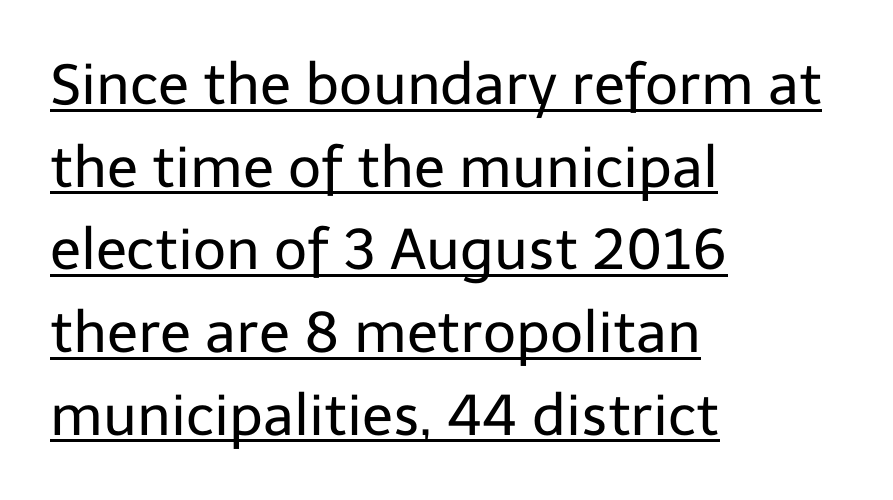
This is the regular roman posture of the typeface. The letters look calm and open, with moderate or lighter stems. If you drew a ruler down the left edge, every line would touch it. The glyphs are accompanied by a horizontal stroke just below them. Each letter keeps its own natural width here, so spacing adapts to shape. Stroke terminals: plain, sans-serif.
